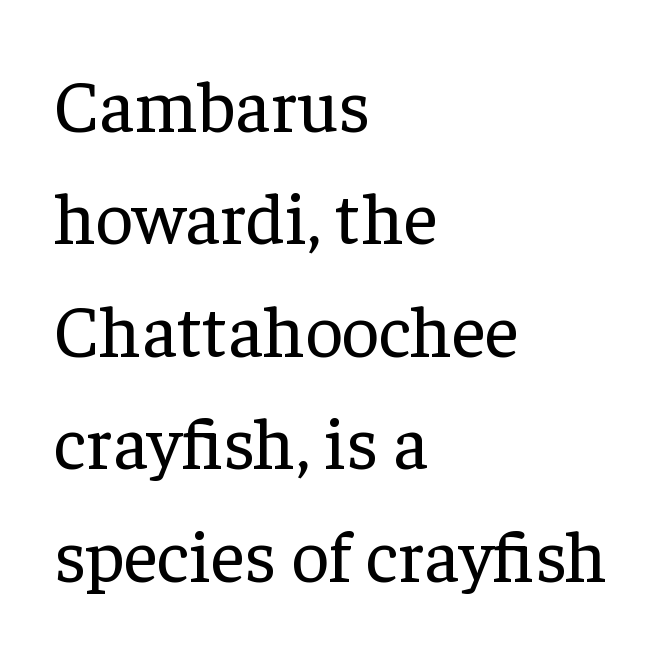
{"serif": "yes", "italic": "no", "bold": "no", "weight": "regular", "width": "normal", "stroke_contrast": "low", "x_height": "medium", "monospaced": "no", "underline": "no", "align": "left", "line_spacing": "normal", "line_spacing_ratio": 1.52, "letter_spacing": "normal", "letter_spacing_em": 0.0, "glyph_px": 74}
